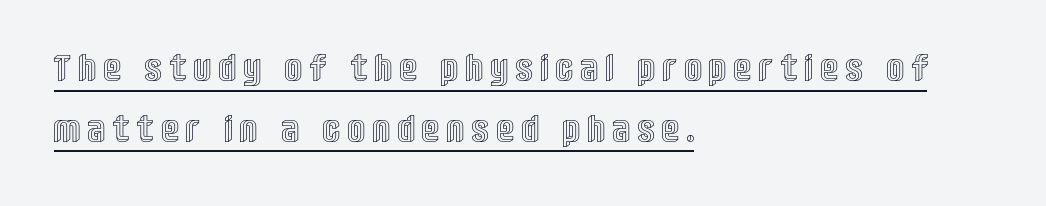
{"italic": "no", "width": "condensed", "x_height": "large", "monospaced": "no", "underline": "yes", "align": "left", "line_spacing": "normal", "line_spacing_ratio": 1.69, "letter_spacing": "wide", "letter_spacing_em": 0.26, "glyph_px": 36}
